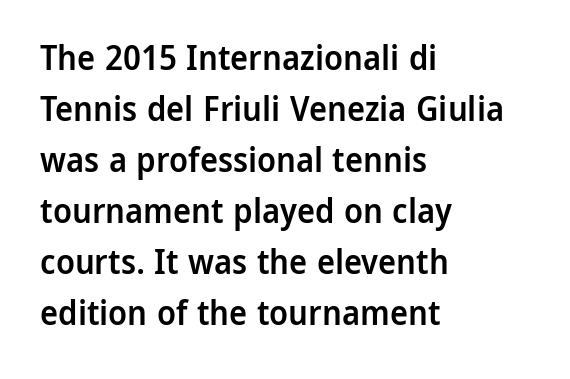
Q: Is the text bold? A: Semi-bold.
Q: Is the text italic (slanted)? A: No, it is upright.
Q: Is the typeface a serif or a sans-serif typeface? A: Sans-serif.
Q: Is the text underlined? A: No.
Q: How is the paragraph aligned? A: Left-aligned.
Q: Is the spacing between letters normal or unusually wide? A: Normal.
Q: Is the spacing between lines tight, normal or loose? A: Normal.
Q: Width (condensed, normal, or wide)? A: Normal.
Q: Stroke contrast? A: Low.
Q: x-height? A: Medium.
Q: Monospaced? A: No.
